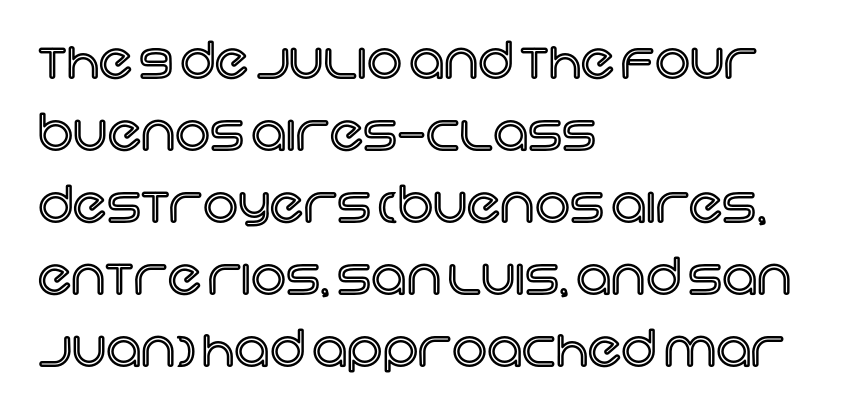
{"italic": "no", "width": "normal", "x_height": "large", "monospaced": "no", "underline": "no", "align": "left", "line_spacing": "normal", "line_spacing_ratio": 1.47, "letter_spacing": "normal", "letter_spacing_em": 0.0, "glyph_px": 49}
